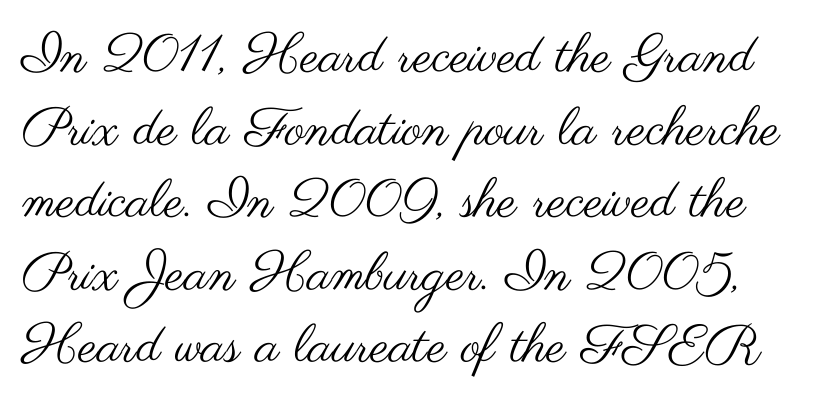
Q: Is the text bold? A: No.
Q: Is the text italic (slanted)? A: Yes.
Q: Is the typeface a serif or a sans-serif typeface? A: Sans-serif.
Q: Is the text underlined? A: No.
Q: Is the spacing between letters normal or unusually wide? A: Normal.
Q: Is the spacing between lines tight, normal or loose? A: Normal.
Q: Width (condensed, normal, or wide)? A: Wide.
Q: Stroke contrast? A: Medium.
Q: x-height? A: Small.
Q: Monospaced? A: No.
